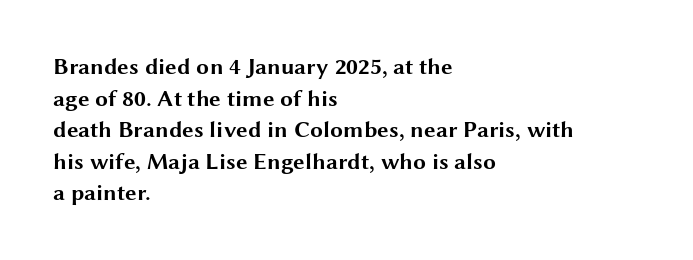
Q: Is the text bold? A: Yes.
Q: Is the text italic (slanted)? A: No, it is upright.
Q: Is the text underlined? A: No.
Q: How is the paragraph aligned? A: Left-aligned.
Q: Is the spacing between letters normal or unusually wide? A: Normal.
Q: Is the spacing between lines tight, normal or loose? A: Normal.
